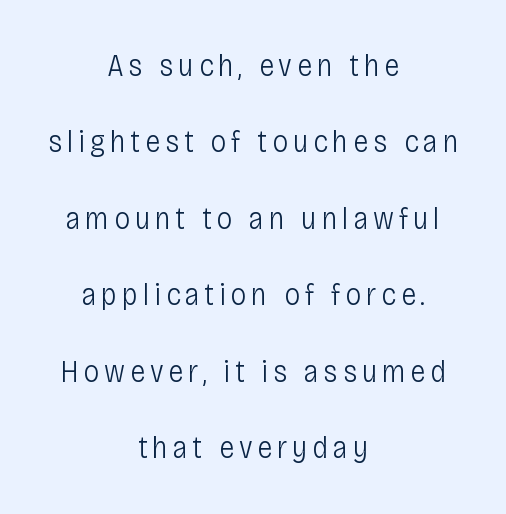
The image shows 32 px light, condensed sans-serif type, upright; set centered, loose line spacing (2.39x), not underlined; low stroke contrast and a large x-height.
